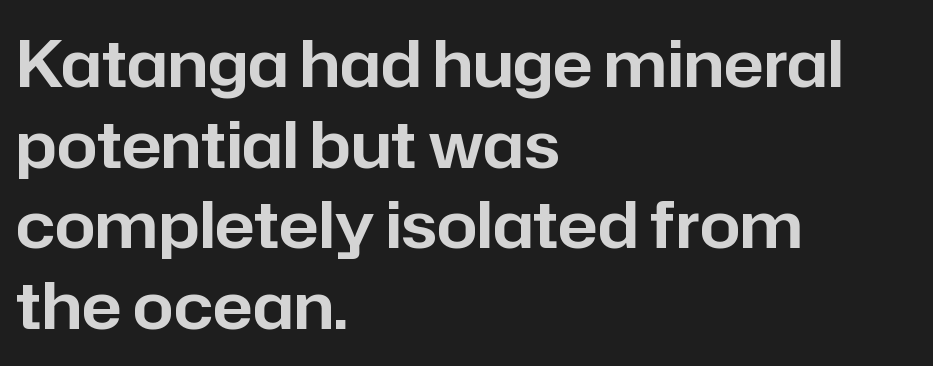
Stroke terminals: plain, sans-serif. Upright lettering throughout. The area under the type is left untouched. Do the characters align in a grid? No, the font is proportional. The ragged edge is on the right, which tells us the setting is flush left.
